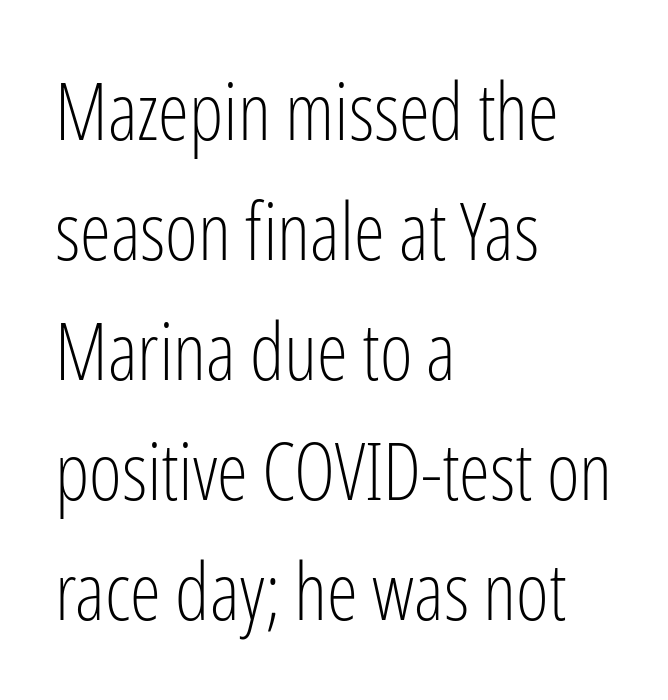
Q: Is the text bold? A: No.
Q: Is the text italic (slanted)? A: No, it is upright.
Q: Is the typeface a serif or a sans-serif typeface? A: Sans-serif.
Q: Is the text underlined? A: No.
Q: How is the paragraph aligned? A: Left-aligned.
Q: Is the spacing between letters normal or unusually wide? A: Normal.
Q: Is the spacing between lines tight, normal or loose? A: Normal.
Q: Width (condensed, normal, or wide)? A: Condensed.
Q: Stroke contrast? A: Low.
Q: x-height? A: Medium.
Q: Monospaced? A: No.
